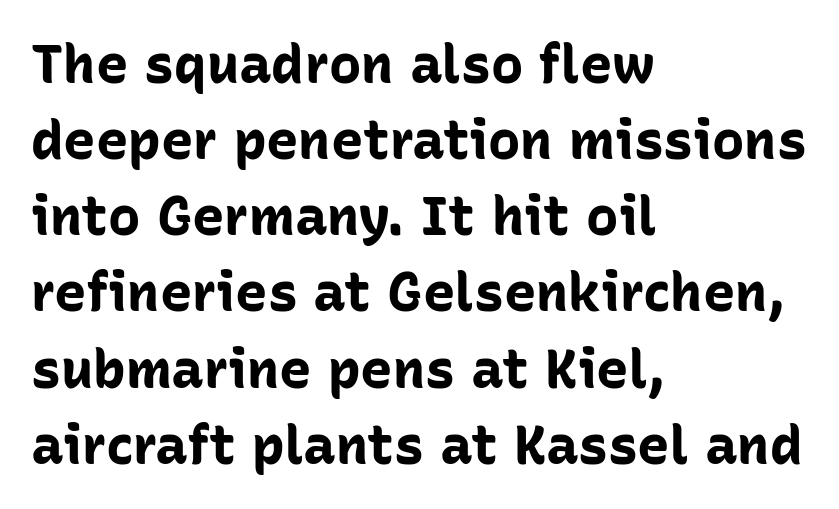
Q: Is the text bold? A: Yes.
Q: Is the text italic (slanted)? A: No, it is upright.
Q: Is the typeface a serif or a sans-serif typeface? A: Sans-serif.
Q: Is the text underlined? A: No.
Q: How is the paragraph aligned? A: Left-aligned.
Q: Is the spacing between letters normal or unusually wide? A: Normal.
Q: Is the spacing between lines tight, normal or loose? A: Normal.
Q: Width (condensed, normal, or wide)? A: Normal.
Q: Stroke contrast? A: Low.
Q: x-height? A: Medium.
Q: Monospaced? A: No.
